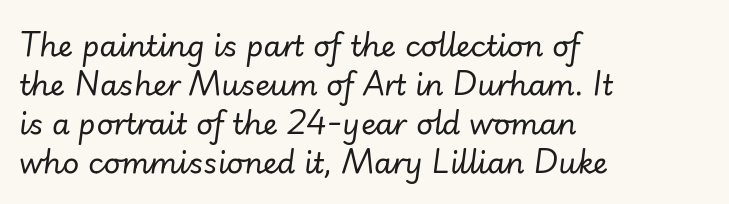
Students, observe: this is what conventionally led text looks like. Compared with ordinary roman type, these characters are visibly tilted. Is the type heavy? It reads as light-to-regular instead. If you drew a ruler down the left edge, every line would touch it. Words float on clear page, feet unadorned.
